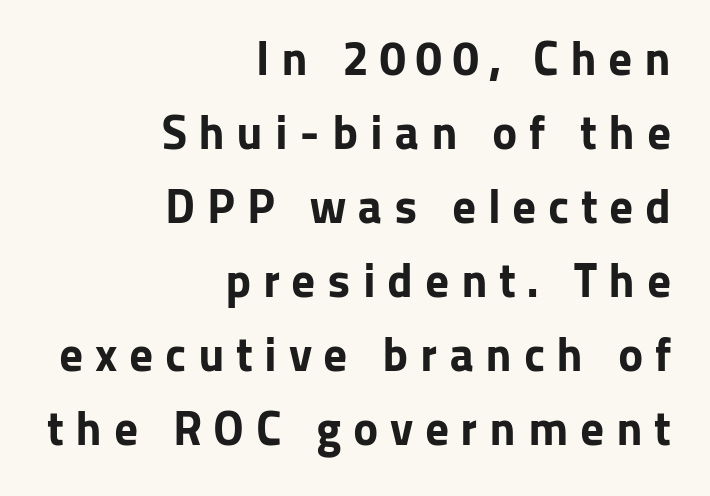
The image shows 48 px bold sans-serif type, upright; set right-aligned, normal line spacing (1.54x), unusually wide letter spacing (+0.24 em), not underlined; low stroke contrast and a medium x-height.
